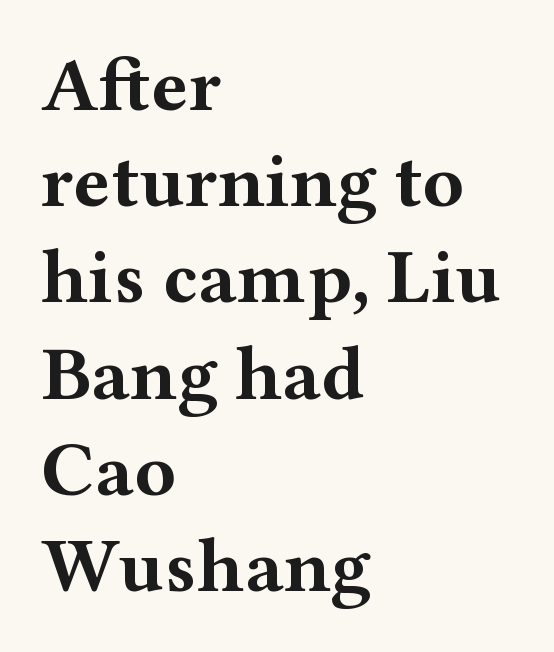
{"serif": "yes", "italic": "no", "bold": "yes", "weight": "bold", "width": "wide", "stroke_contrast": "medium", "x_height": "medium", "monospaced": "no", "underline": "no", "align": "left", "line_spacing": "normal", "line_spacing_ratio": 1.25, "letter_spacing": "normal", "letter_spacing_em": 0.0, "glyph_px": 77}
